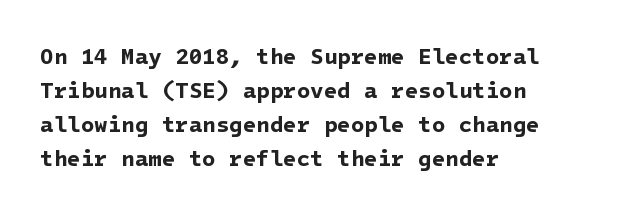
A student would call this left alignment; a typographer would say flush left, rag right. No extra tracking has been applied to these lines. The strip under each line holds only bare page. Notice how descenders clear the ascenders below comfortably — that's standard leading. As a designer I'd log this as weight 700, bold.
